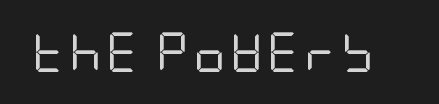
The image shows 40 px regular-weight, condensed sans-serif type, upright; set not underlined; low stroke contrast and a large x-height.
